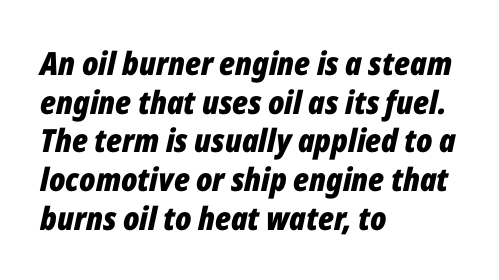
{"italic": "yes", "lean": "right", "slant_degrees": 12, "bold": "yes", "weight": "bold", "width": "condensed", "stroke_contrast": "low", "x_height": "medium", "monospaced": "no", "underline": "no", "align": "left", "line_spacing_ratio": 1.21, "letter_spacing": "normal", "letter_spacing_em": 0.0, "glyph_px": 32}
